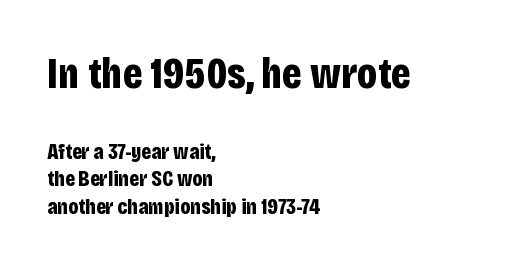
Large over small — that's the arrangement of the two blocks here. Notice how the stems are strictly vertical — no italics here. The text block is weighted toward the left margin, trailing off unevenly rightward. Honestly, there is no underline to notice here at all. Baseline-to-baseline distance is the conventional proportion of letter height.
